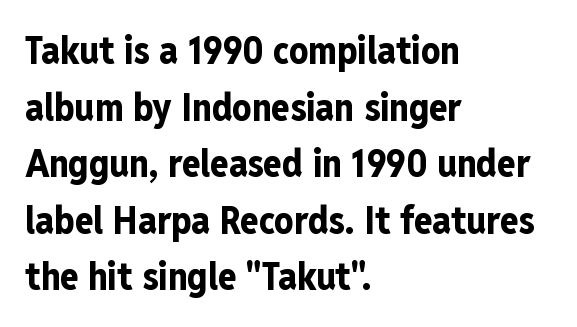
The image shows 38 px bold, condensed sans-serif type, upright; set left-aligned, normal line spacing (1.49x), normal letter spacing, not underlined; low stroke contrast and a medium x-height.
